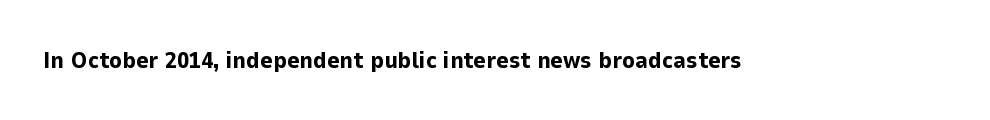
What stands out about the letter spacing? Nothing — it is the standard amount. Upright lettering throughout. Bold? Absolutely — the strokes are thick and heavy. The glyphs are unaccompanied by any horizontal stroke below them.
